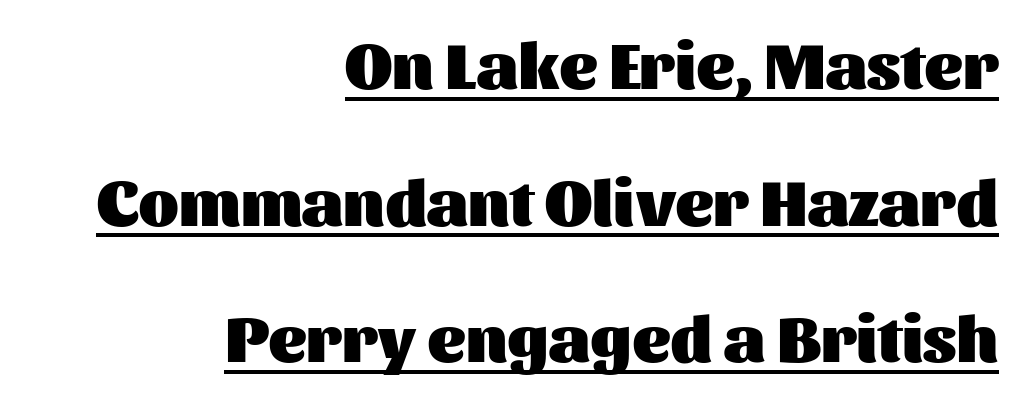
{"serif": "no", "italic": "no", "bold": "yes", "weight": "heavy", "width": "normal", "stroke_contrast": "medium", "x_height": "medium", "monospaced": "no", "underline": "yes", "align": "right", "line_spacing": "loose", "line_spacing_ratio": 2.07, "letter_spacing": "normal", "letter_spacing_em": 0.0, "glyph_px": 66}
